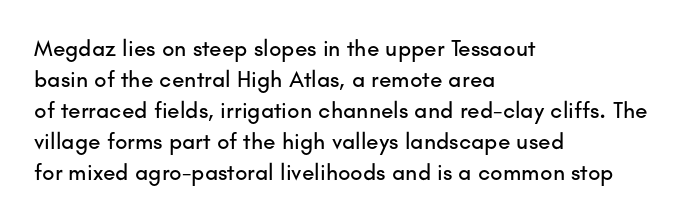
Q: Is the text italic (slanted)? A: No, it is upright.
Q: Is the text underlined? A: No.
Q: How is the paragraph aligned? A: Left-aligned.
Q: Is the spacing between letters normal or unusually wide? A: Normal.
Q: Is the spacing between lines tight, normal or loose? A: Normal.
